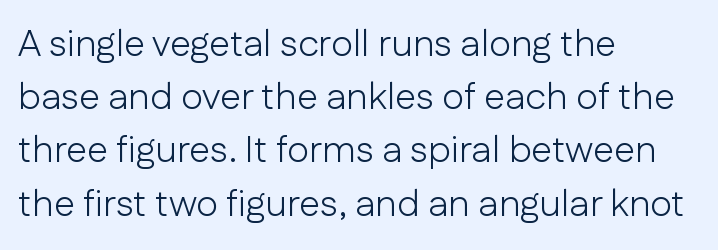
If you measured baseline to baseline, you'd find a middling distance. Is the block centered? No — it sits flush against the left margin. This rendering employs a face without finishing strokes, i.e., a sans-serif. The tracking reads as untouched default to a designer's eye. Has an underline been added? It has not. The rendering uses natural spacing where letterforms have individual widths.
